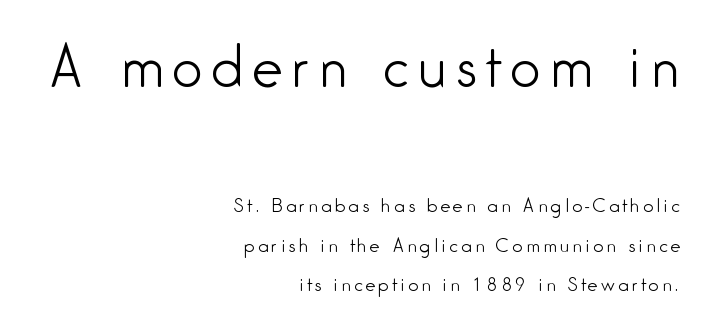
{"serif": "no", "italic": "no", "bold": "no", "weight": "light", "width": "condensed", "stroke_contrast": "low", "x_height": "medium", "monospaced": "no", "underline": "no", "align": "right", "line_spacing": "loose", "line_spacing_ratio": 2.2, "larger_block": "first", "size_ratio": 3.0, "glyph_px": 54}
